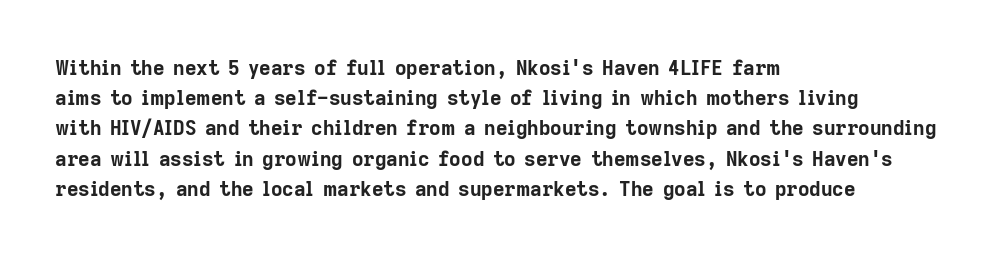
{"italic": "no", "bold": "yes", "underline": "no", "align": "left", "line_spacing": "normal", "line_spacing_ratio": 1.51, "letter_spacing": "normal", "letter_spacing_em": 0.0, "glyph_px": 20}
